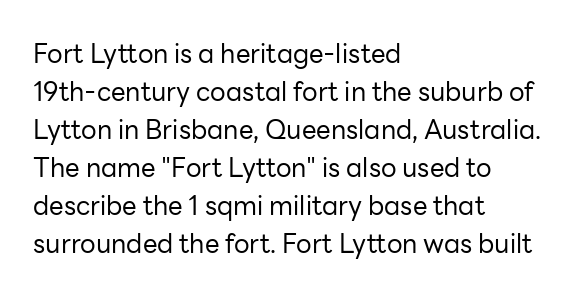
Q: Is the text bold? A: No.
Q: Is the text italic (slanted)? A: No, it is upright.
Q: Is the text underlined? A: No.
Q: How is the paragraph aligned? A: Left-aligned.
Q: Is the spacing between letters normal or unusually wide? A: Normal.
Q: Is the spacing between lines tight, normal or loose? A: Normal.
